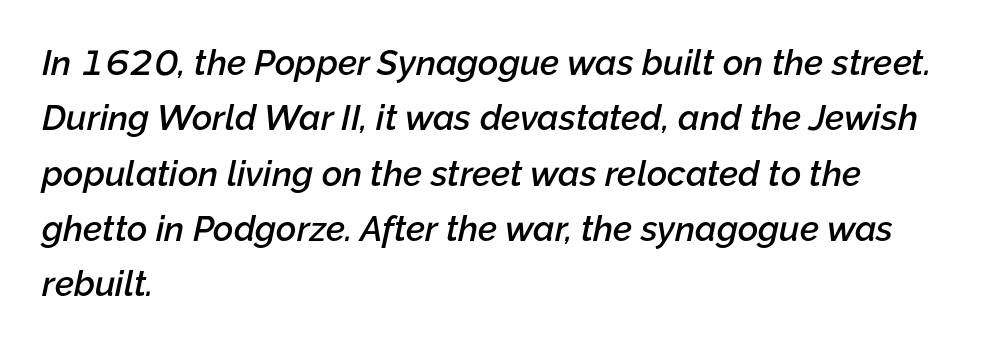
The image shows 35 px semibold type, italic (leaning right); set left-aligned, normal line spacing (1.58x), normal letter spacing, not underlined; low stroke contrast and a medium x-height.
